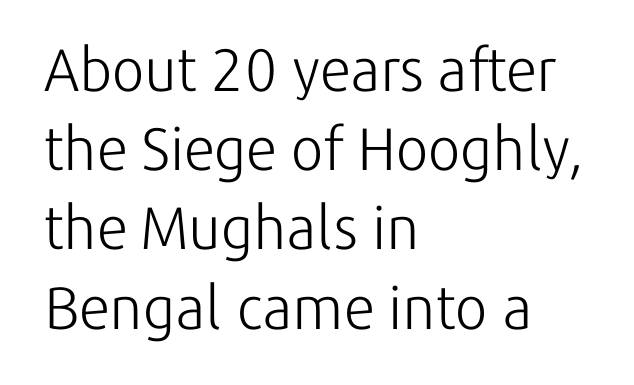
Regarding serifs, this sample does without them. Horizontal bands of white between lines are of average thickness. Here the designer chose a conventional face with non-uniform glyph widths. No extra ink here — the face is not bold. The axis of the letterforms is exactly vertical.
